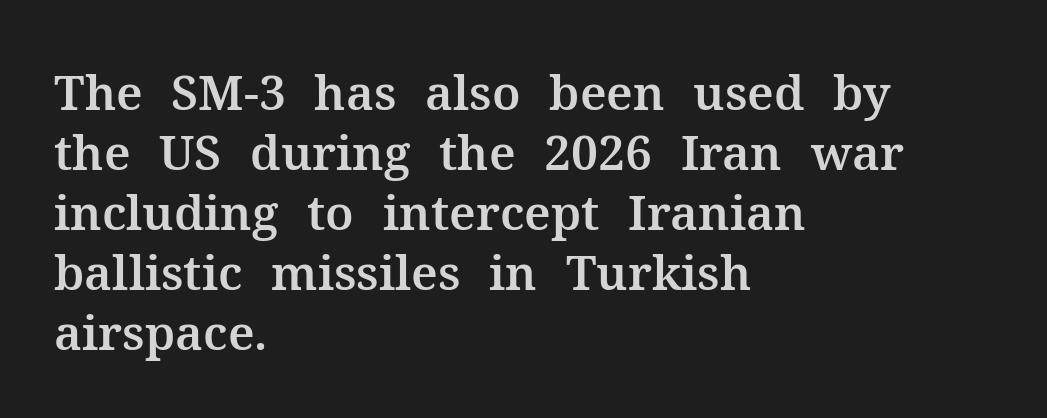
The image shows 48 px serif type, upright; set left-aligned, normal line spacing (1.25x), normal letter spacing, not underlined; medium stroke contrast and a medium x-height.
